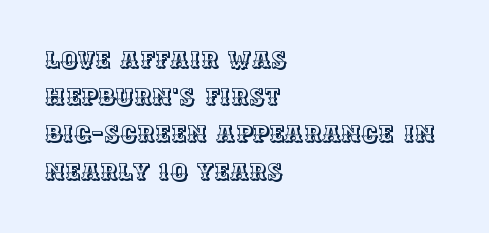
Interline gaps are of average width in this sample. The letters stand upright; this is a roman face. The face used here is rendered with its standard letterfit. Leftover space on each line is placed entirely after the last word. Beneath every word, the page is bare.
